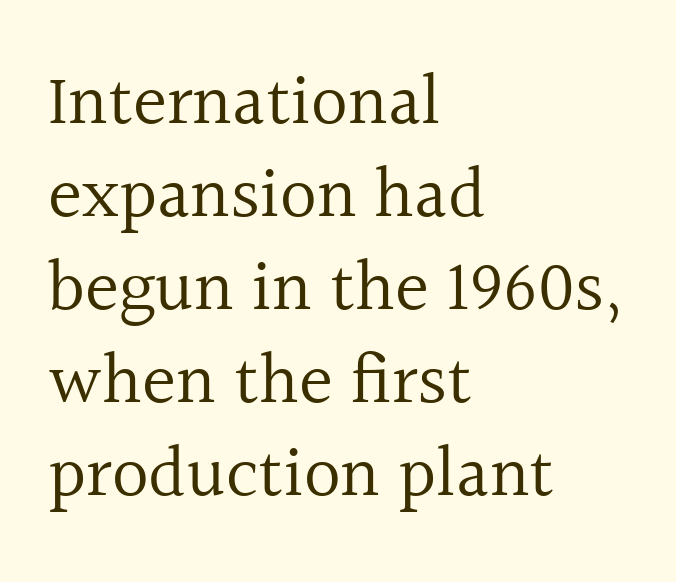
{"serif": "yes", "italic": "no", "bold": "no", "weight": "regular", "width": "normal", "x_height": "medium", "monospaced": "no", "underline": "no", "align": "left", "line_spacing": "normal", "line_spacing_ratio": 1.29, "letter_spacing": "normal", "letter_spacing_em": 0.0, "glyph_px": 72}
